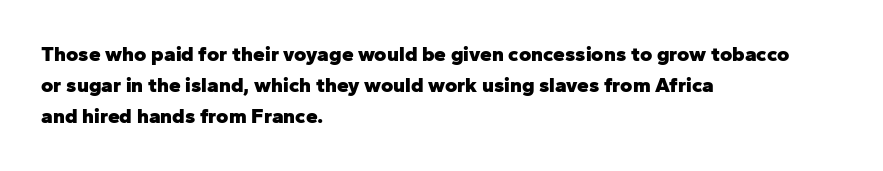
These lines keep a tight, regular rhythm from letter to letter. The typesetting leans heavy: a genuine bold. Line beginnings align vertically; line endings do not. If you drew a line through each stem, it would be perfectly vertical. Letters rest on an invisible, unmarked baseline.
